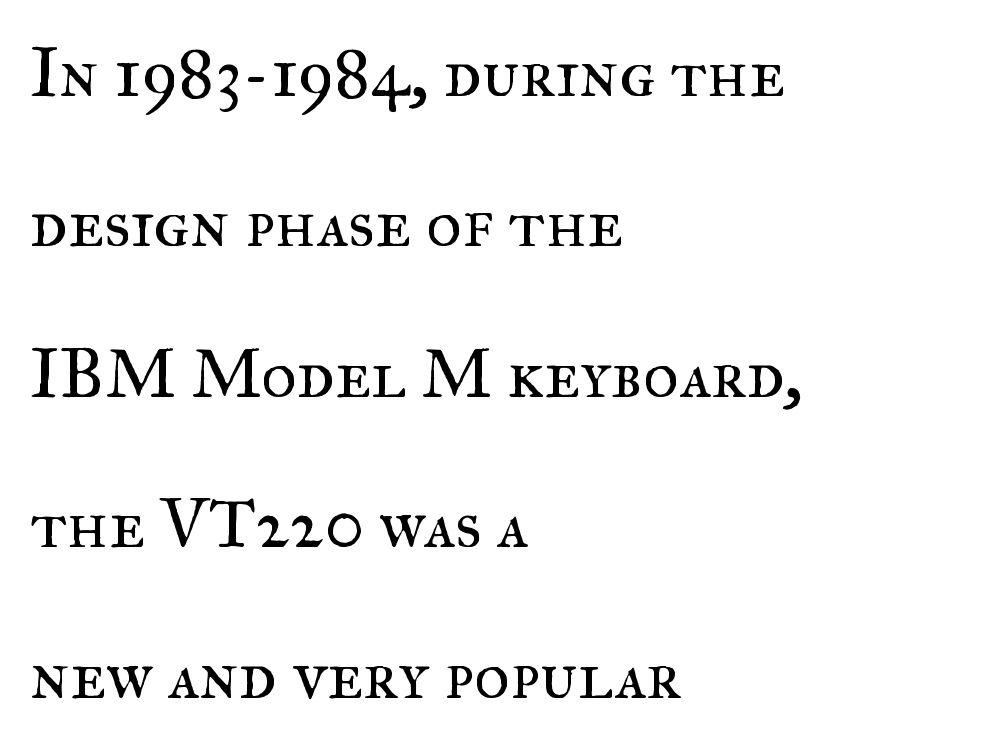
The image shows 69 px regular-weight serif type, upright; set left-aligned, loose line spacing (2.18x), normal letter spacing, not underlined; medium stroke contrast and a small x-height.
